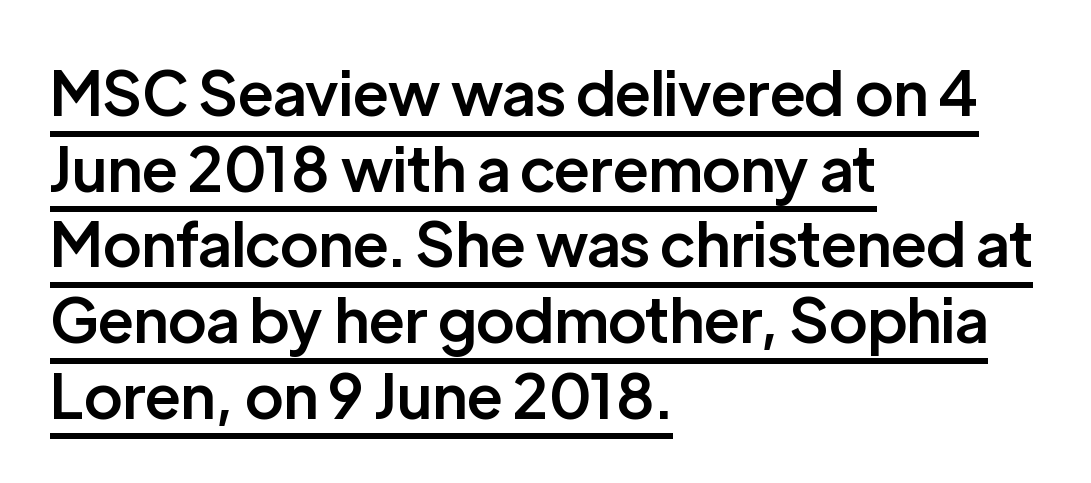
No italicization has been applied; the sample stays upright. Between one letter and the next there's only the usual sliver of space. Honestly, the underline is the first thing you notice here. These lines are rendered in a variable-pitch font. Caption: multi-line text, flush left, ragged right. The passage shown is typeset with a sans-serif family.
